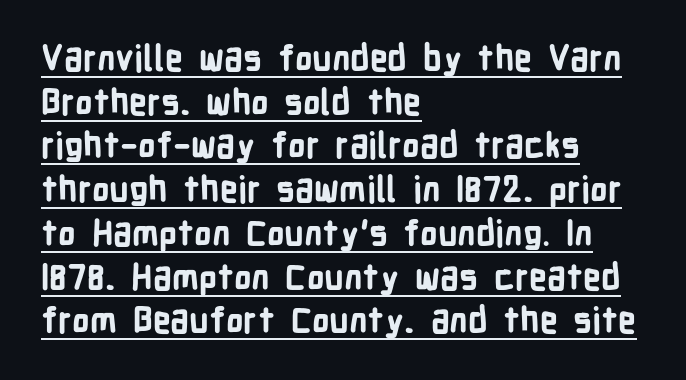
The image shows 35 px bold, condensed sans-serif type, upright; set left-aligned, normal line spacing (1.25x), normal letter spacing, underlined; low stroke contrast and a medium x-height.
